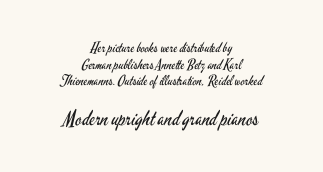
The image shows 21 px text type; set centered, line spacing 1.18x, normal letter spacing, not underlined; the second (bottom) block is 1.5x larger.
